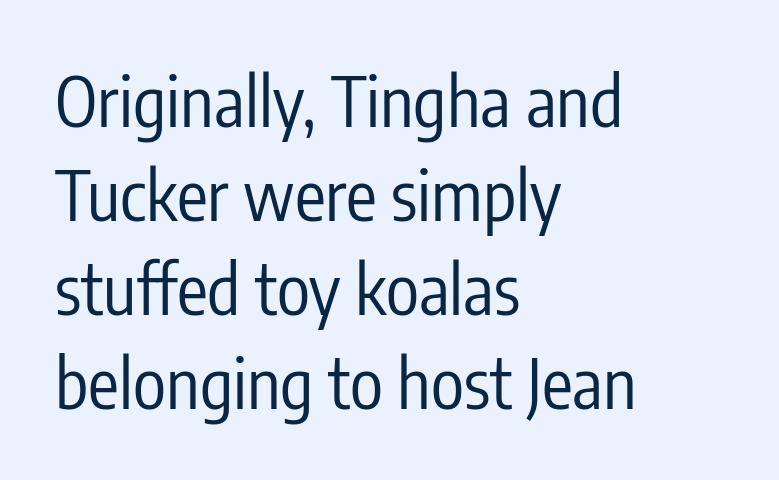
The image shows 69 px regular-weight, condensed sans-serif type, upright; set left-aligned, normal line spacing (1.36x), normal letter spacing, not underlined; low stroke contrast and a medium x-height.
